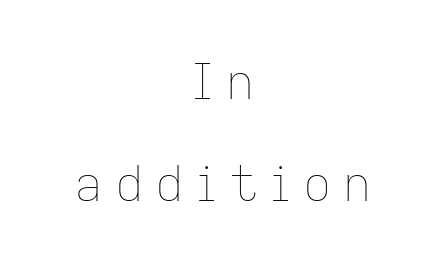
The image shows 49 px thin type, upright; set centered, loose line spacing (2.08x), unusually wide letter spacing (+0.25 em), not underlined; low stroke contrast and a medium x-height.
